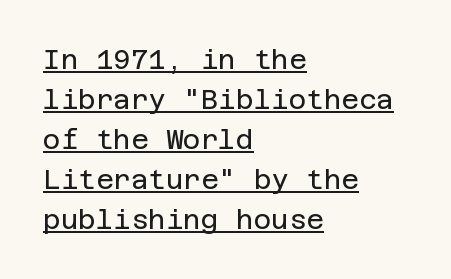
{"italic": "no", "bold": "no", "underline": "yes", "align": "left", "line_spacing": "normal", "line_spacing_ratio": 1.48, "letter_spacing": "normal", "letter_spacing_em": 0.0, "glyph_px": 27}
